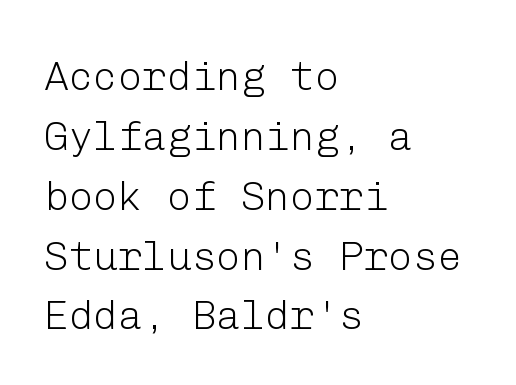
Horizontally, the lines are justified to the leading edge only. Every character sits straight up, as roman type does. Quick note: underline off. Inter-character spacing is left at the font's built-in metrics.
